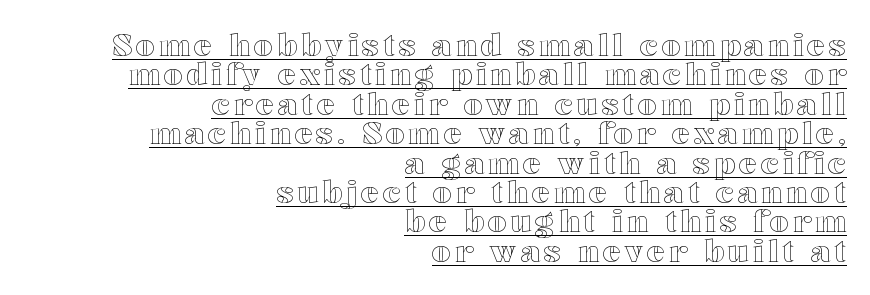
The image shows 30 px wide type, upright; set right-aligned, tight line spacing (0.98x), underlined; a medium x-height.
